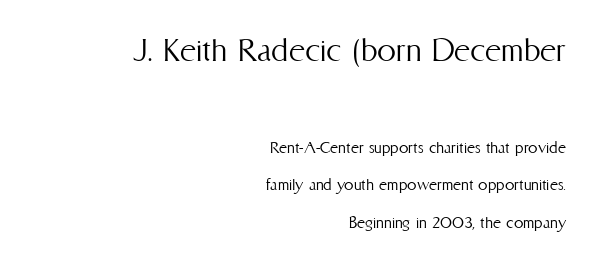
The image shows 38 px light, condensed type, upright; set right-aligned, loose line spacing (1.98x), normal letter spacing, not underlined; the first (top) block is 2.0x larger; medium stroke contrast and a medium x-height.
